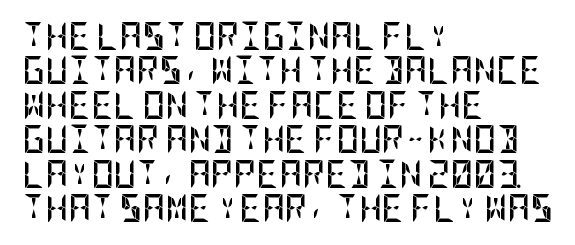
Q: Is the text bold? A: Yes.
Q: Is the text italic (slanted)? A: No, it is upright.
Q: Is the typeface a serif or a sans-serif typeface? A: Sans-serif.
Q: Is the text underlined? A: No.
Q: How is the paragraph aligned? A: Left-aligned.
Q: Is the spacing between letters normal or unusually wide? A: Normal.
Q: Width (condensed, normal, or wide)? A: Condensed.
Q: Stroke contrast? A: Low.
Q: x-height? A: Large.
